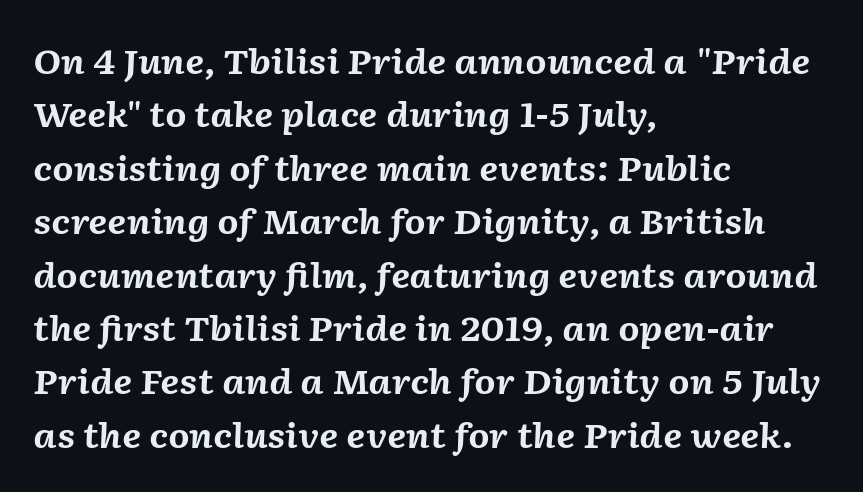
{"italic": "yes", "lean": "right", "slant_degrees": 2, "bold": "yes", "weight": "bold", "width": "normal", "stroke_contrast": "medium", "x_height": "medium", "monospaced": "no", "underline": "no", "align": "left", "line_spacing": "normal", "line_spacing_ratio": 1.57, "letter_spacing": "normal", "letter_spacing_em": 0.0, "glyph_px": 34}
